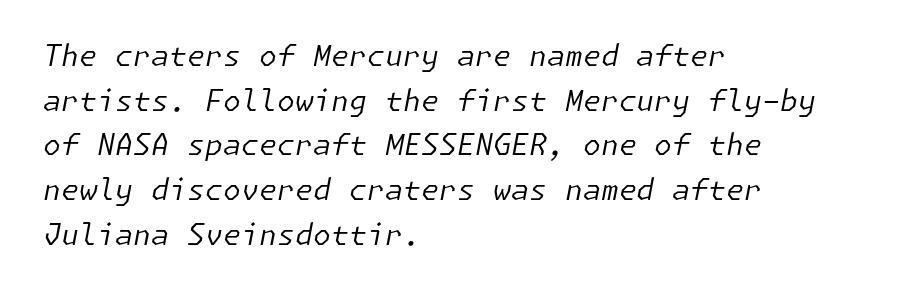
Q: Is the text bold? A: No.
Q: Is the text italic (slanted)? A: Yes, it leans right by about 11 degrees.
Q: Is the text underlined? A: No.
Q: How is the paragraph aligned? A: Left-aligned.
Q: Is the spacing between letters normal or unusually wide? A: Normal.
Q: Is the spacing between lines tight, normal or loose? A: Normal.
Q: Width (condensed, normal, or wide)? A: Normal.
Q: Stroke contrast? A: Low.
Q: x-height? A: Medium.
